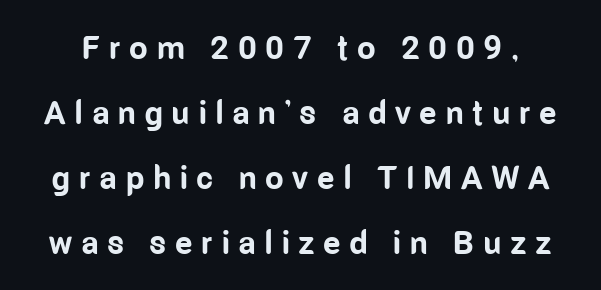
How heavy is the stroke? Heavy — this is a bold. Nope, not italic — everything's standing straight. The face used here is a sans, in the tradition of grotesques and geometrics. A typesetter would call this leading open, well beyond the default.
